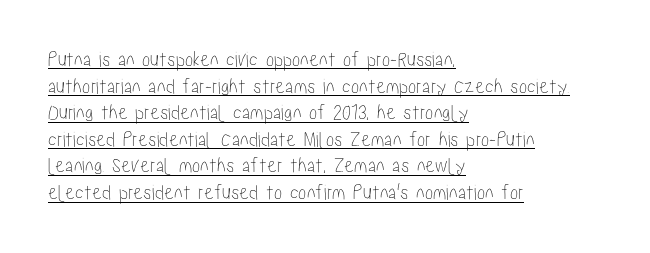
The image shows 22 px text type, upright; set left-aligned, line spacing 1.21x, normal letter spacing, underlined.
